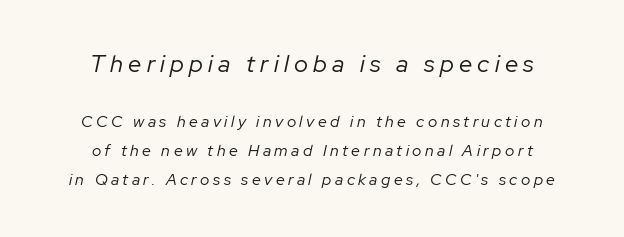
Q: Is the text bold? A: No.
Q: Is the text italic (slanted)? A: Yes, it leans right by about 12 degrees.
Q: Is the text underlined? A: No.
Q: How is the paragraph aligned? A: Centered.
Q: Is the spacing between letters normal or unusually wide? A: Unusually wide.
Q: Which block of text is set in a larger size, the first (top) or the second (bottom)? A: The first (top) one.
